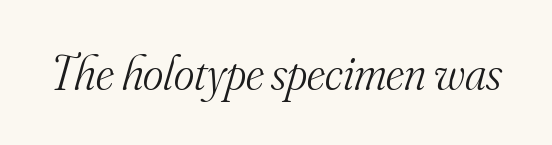
The image shows 49 px light serif type, italic (leaning right); set normal letter spacing, not underlined; medium stroke contrast and a small x-height.
